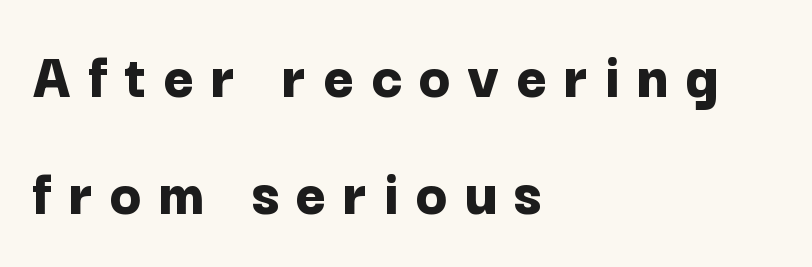
The glyphs in this specimen are sans serif. There is plenty of visible air inserted between adjacent glyphs. Visually the block forms a straight wall on the left and a jagged coastline on the right. A roman cut, with each character standing at attention. Spacing verdict: proportional, widths tailored to each character.
